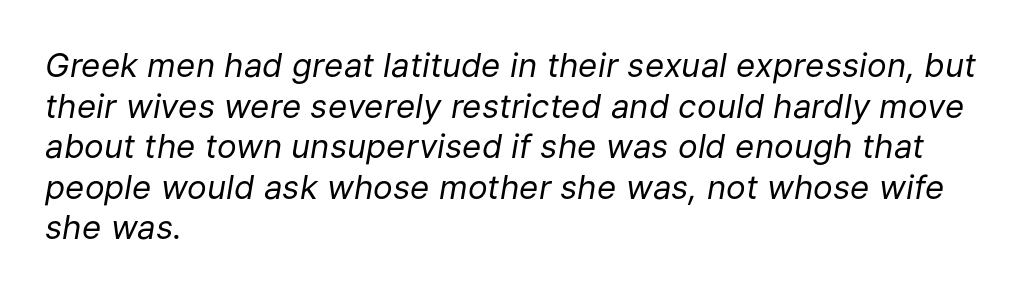
{"italic": "yes", "lean": "right", "slant_degrees": 9, "bold": "no", "weight": "regular", "width": "normal", "stroke_contrast": "low", "x_height": "medium", "monospaced": "no", "underline": "no", "align": "left", "line_spacing_ratio": 1.23, "letter_spacing": "normal", "letter_spacing_em": 0.0, "glyph_px": 33}
